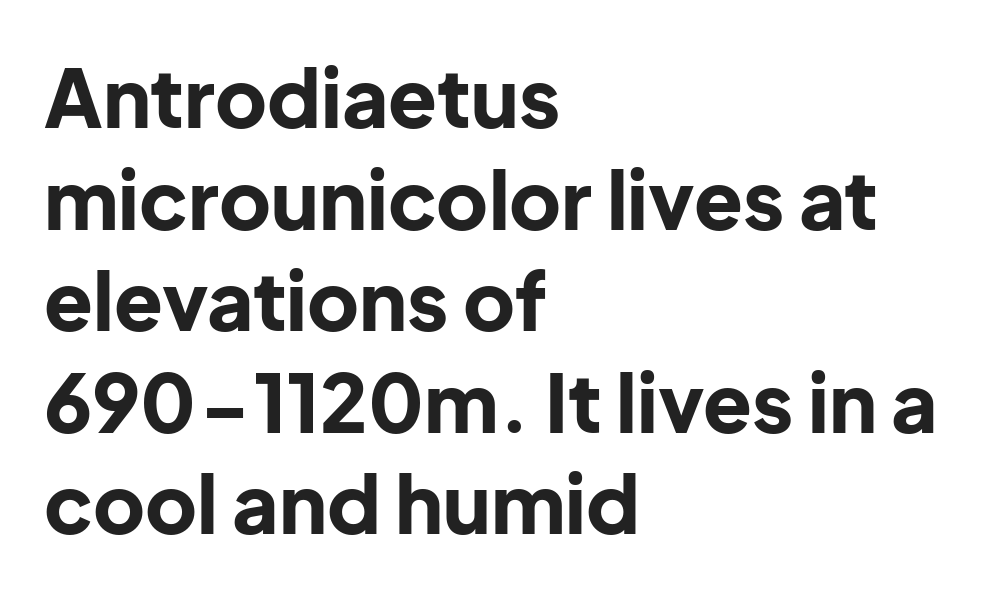
{"serif": "no", "italic": "no", "bold": "yes", "weight": "bold", "width": "normal", "stroke_contrast": "low", "x_height": "medium", "monospaced": "no", "underline": "no", "align": "left", "line_spacing": "normal", "line_spacing_ratio": 1.27, "letter_spacing": "normal", "letter_spacing_em": 0.0, "glyph_px": 80}
